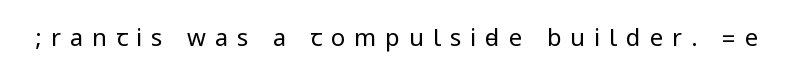
{"italic": "no", "bold": "no", "underline": "no", "letter_spacing": "wide", "letter_spacing_em": 0.37, "glyph_px": 24}
